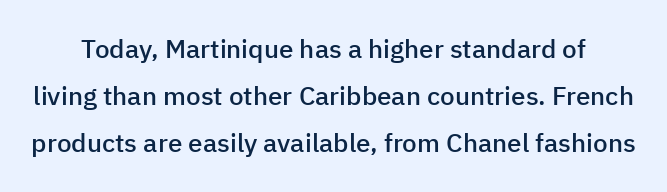
The image shows 26 px text type, upright; set line spacing 1.81x, normal letter spacing, not underlined.
